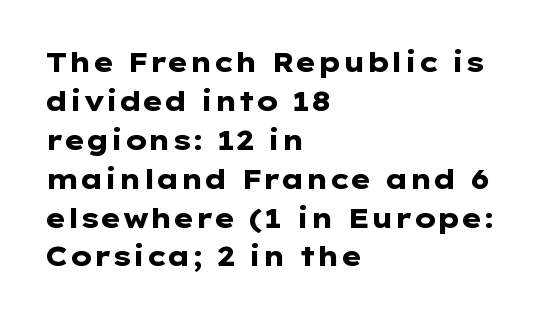
The image shows 27 px bold type, upright; set left-aligned, normal line spacing (1.44x), normal letter spacing, not underlined.
